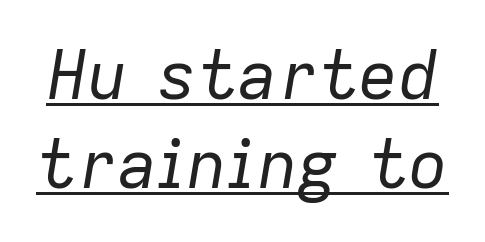
The image shows 67 px regular-weight type, italic (leaning right); set normal line spacing (1.33x), normal letter spacing, underlined; low stroke contrast and a medium x-height.
